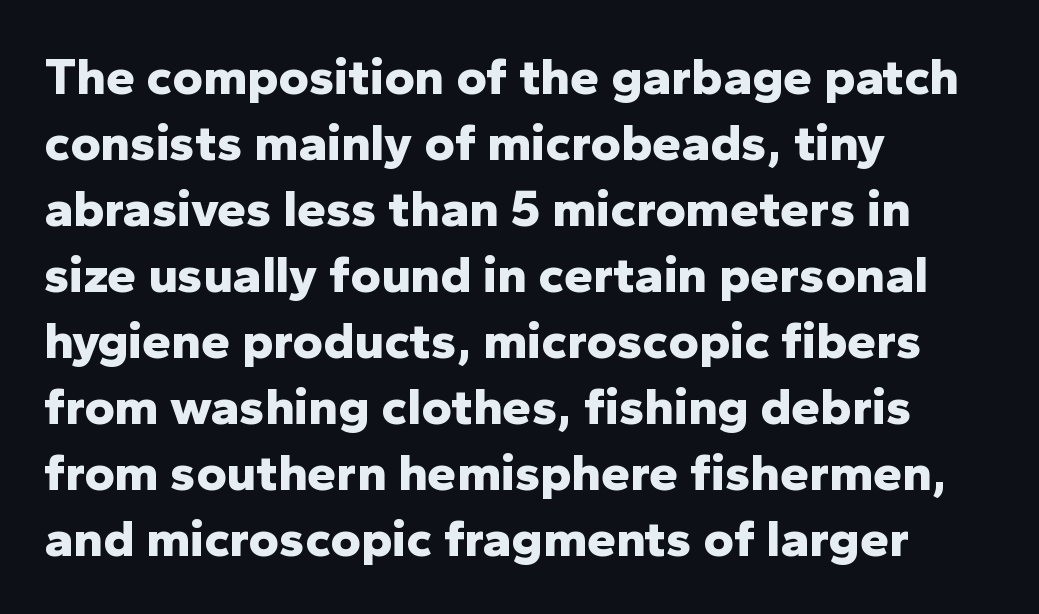
These words are printed bold, with thick strokes throughout. Underline: absent. This rendering leaves character spacing at its baseline value. Students, observe: this is what conventionally led text looks like. Vertical strokes here are truly vertical. The letters carry no serifs — their stems end cleanly without finishing strokes.
